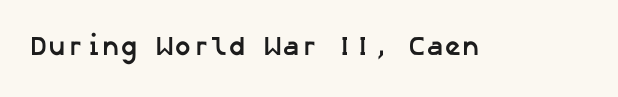
The image shows 27 px bold type; set normal letter spacing, not underlined.
